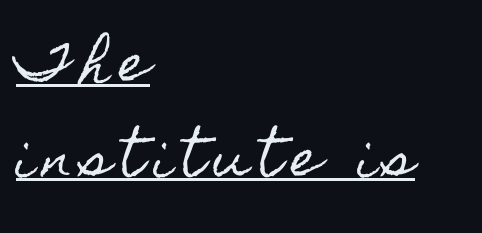
The image shows 49 px condensed type; set left-aligned, loose line spacing (1.93x), unusually wide letter spacing (+0.2 em), underlined; a small x-height.
